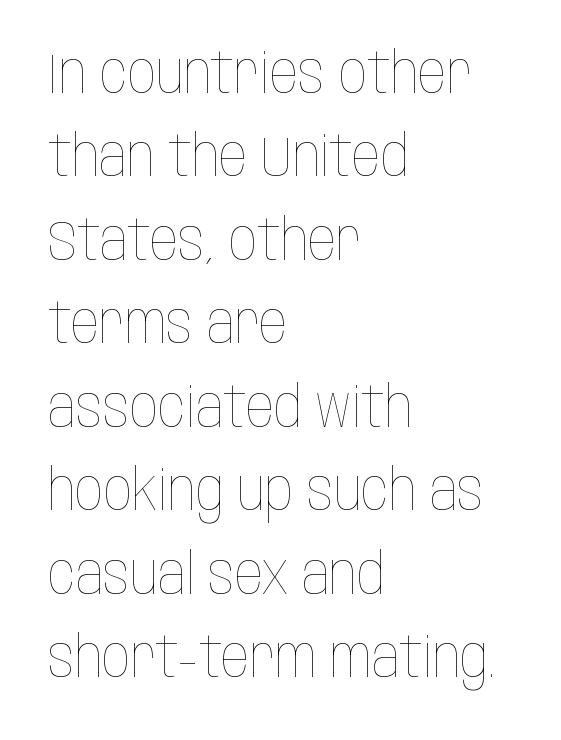
The image shows 56 px thin, condensed type, upright; set left-aligned, normal line spacing (1.49x), normal letter spacing, not underlined; low stroke contrast and a large x-height.
